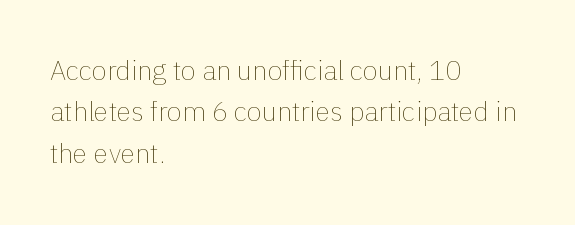
The image shows 27 px text type, upright; set left-aligned, normal line spacing (1.53x), normal letter spacing, not underlined.
